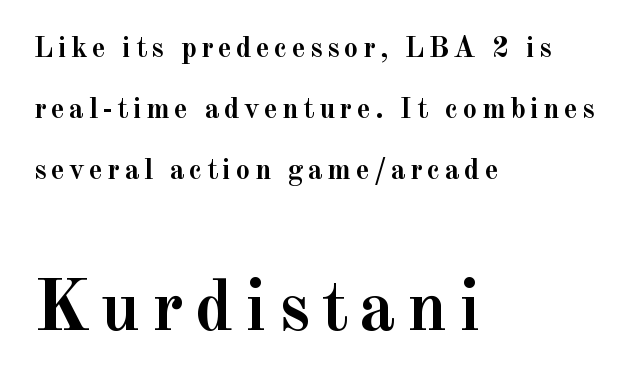
Lines of text with bare space underneath. These words are printed bold, with thick strokes throughout. You could fit nearly another row in the gap between these rows. These lines stack with their left ends in a neat column. Top chunk: small. Bottom chunk: large. This sample uses an upright cut, with every glyph sitting square on the baseline.
